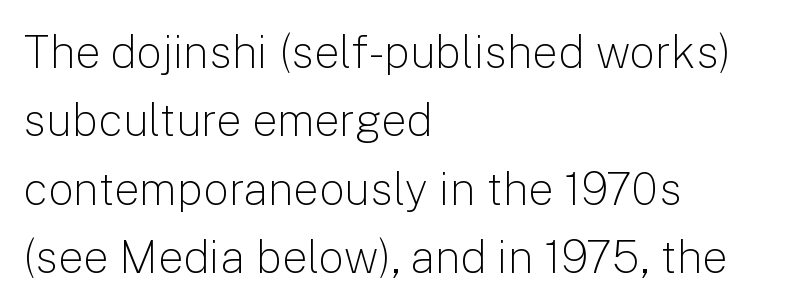
The image shows 45 px light sans-serif type, upright; set left-aligned, normal line spacing (1.52x), normal letter spacing, not underlined; low stroke contrast and a medium x-height.
